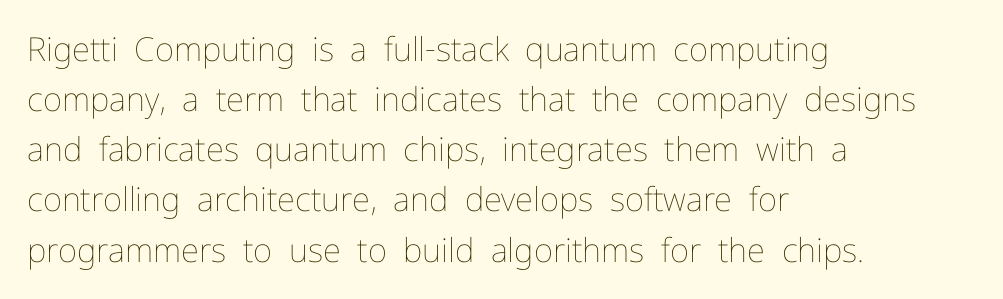
Q: Is the text bold? A: No.
Q: Is the text italic (slanted)? A: No, it is upright.
Q: Is the text underlined? A: No.
Q: How is the paragraph aligned? A: Left-aligned.
Q: Is the spacing between letters normal or unusually wide? A: Normal.
Q: Is the spacing between lines tight, normal or loose? A: Normal.
Q: Width (condensed, normal, or wide)? A: Normal.
Q: Stroke contrast? A: Low.
Q: x-height? A: Medium.
Q: Monospaced? A: No.
